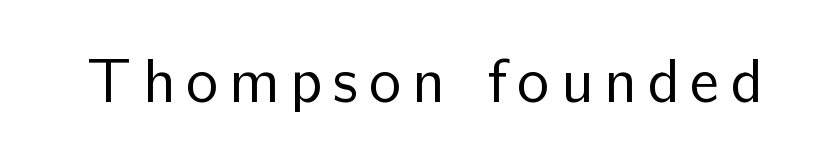
{"serif": "no", "italic": "no", "bold": "no", "weight": "regular", "width": "normal", "stroke_contrast": "low", "x_height": "medium", "monospaced": "no", "underline": "no", "glyph_px": 61}
